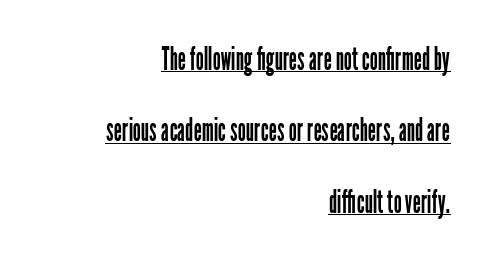
The image shows 32 px regular-weight, condensed sans-serif type, upright; set right-aligned, loose line spacing (2.23x), normal letter spacing, underlined; low stroke contrast and a medium x-height.
